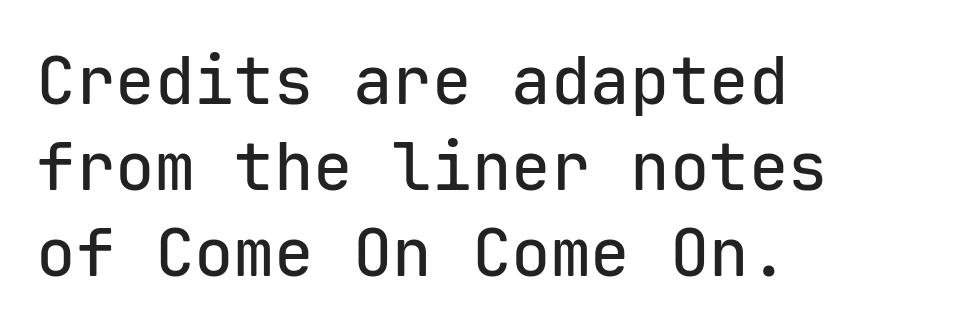
The image shows 66 px sans-serif type, upright, monospaced; set left-aligned, normal line spacing (1.3x), normal letter spacing, not underlined; low stroke contrast and a medium x-height.
